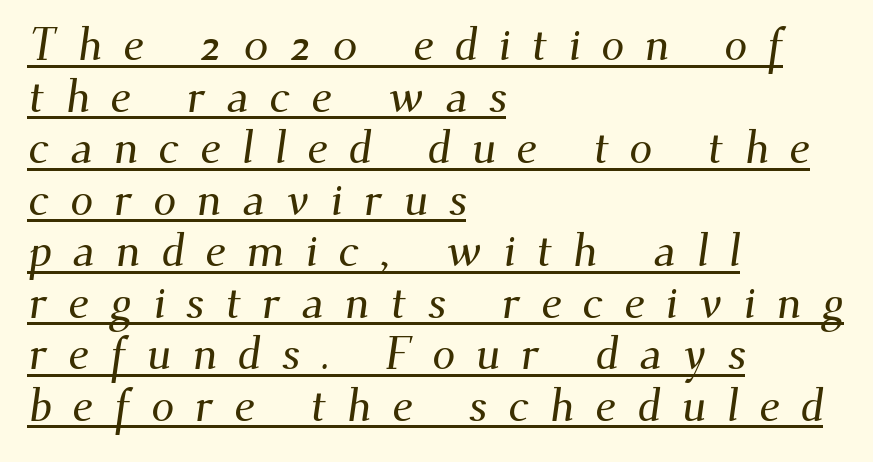
Q: Is the typeface a serif or a sans-serif typeface? A: Serif.
Q: Is the text underlined? A: Yes.
Q: How is the paragraph aligned? A: Left-aligned.
Q: Is the spacing between letters normal or unusually wide? A: Unusually wide.
Q: Is the spacing between lines tight, normal or loose? A: Tight.
Q: Width (condensed, normal, or wide)? A: Normal.
Q: Stroke contrast? A: Medium.
Q: x-height? A: Small.
Q: Monospaced? A: No.
